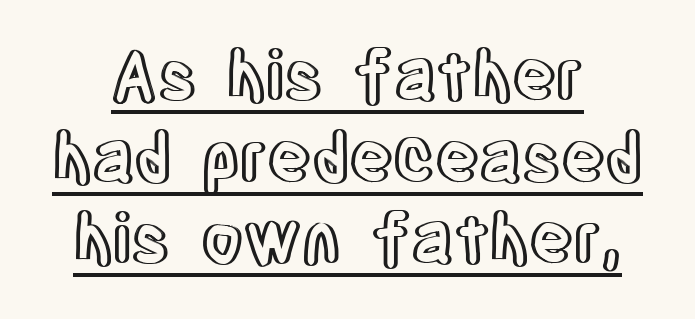
The image shows 68 px condensed type, upright; set line spacing 1.2x, normal letter spacing, underlined; a large x-height.
